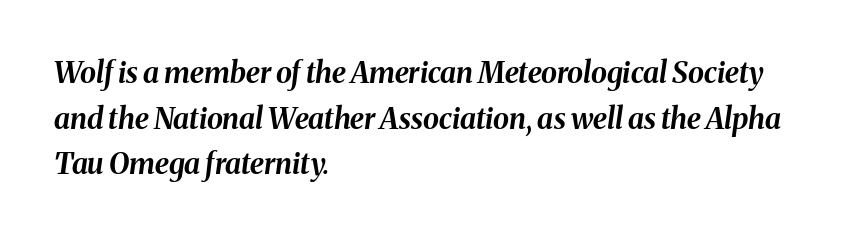
{"italic": "yes", "lean": "right", "slant_degrees": 8, "bold": "yes", "weight": "bold", "width": "normal", "stroke_contrast": "medium", "x_height": "medium", "monospaced": "no", "underline": "no", "align": "left", "line_spacing": "normal", "line_spacing_ratio": 1.57, "letter_spacing": "normal", "letter_spacing_em": 0.0, "glyph_px": 29}
